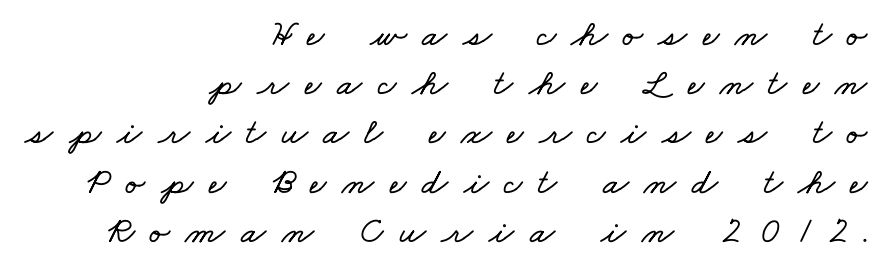
Q: Is the text underlined? A: No.
Q: How is the paragraph aligned? A: Right-aligned.
Q: Is the spacing between letters normal or unusually wide? A: Unusually wide.
Q: Is the spacing between lines tight, normal or loose? A: Normal.
Q: Width (condensed, normal, or wide)? A: Wide.
Q: Stroke contrast? A: Low.
Q: x-height? A: Small.
Q: Monospaced? A: No.
